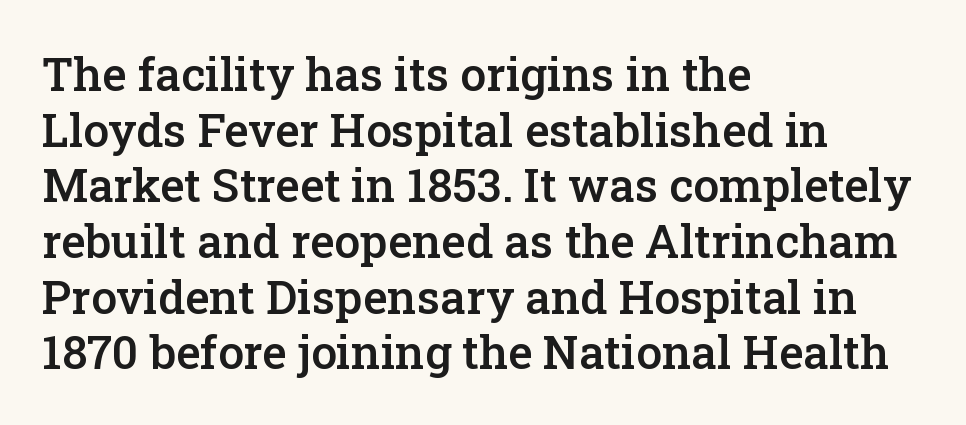
The image shows 46 px semibold serif type, upright; set left-aligned, line spacing 1.21x, normal letter spacing, not underlined; low stroke contrast and a medium x-height.
